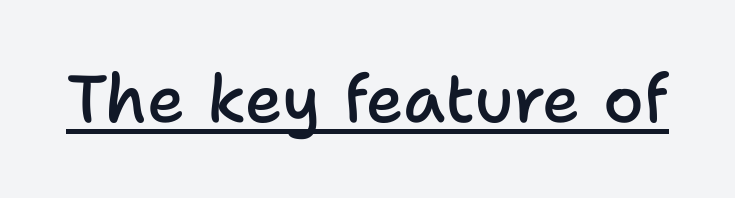
The sample has been set in demibold, a notch under bold. Character widths vary here, with narrow letters taking less room than wide ones. Honestly, the underline is the first thing you notice here. Ordinary non-slanted type is in use. Are there feet on the stems? There aren't — it's a sans. There is no visible air inserted between adjacent glyphs.
